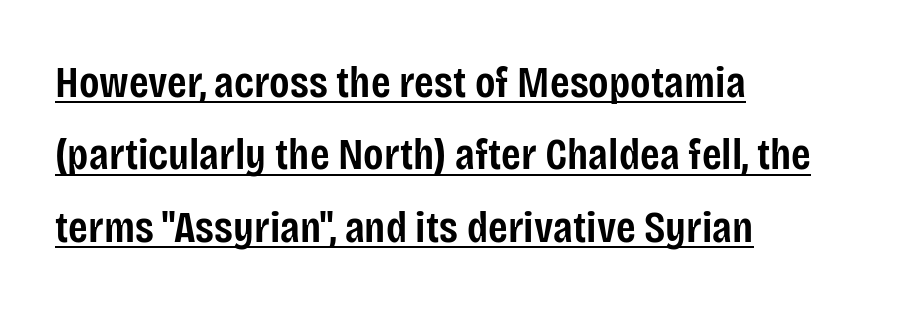
This sample uses an upright cut, with every glyph sitting square on the baseline. Grotesque or geometric, the face here clearly has no serifs. Note the varied advance widths — an 'i' is clearly narrower than an 'm'. Here the glyphs are tracked normally, forming tight word shapes. The sample's only ornament is a line tracing under the words. Does the weight exceed regular? Yes, but only to semibold.
